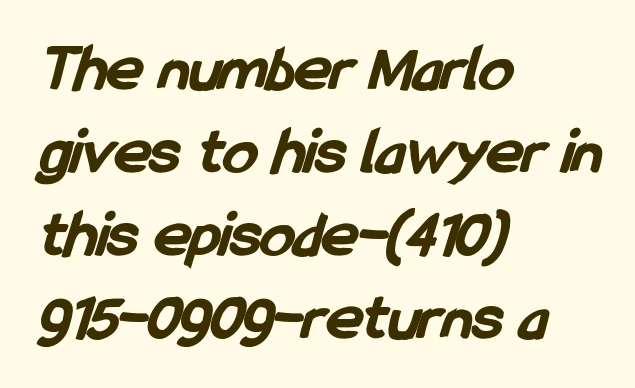
{"serif": "no", "bold": "yes", "weight": "bold", "width": "condensed", "stroke_contrast": "low", "x_height": "medium", "monospaced": "no", "underline": "no", "align": "left", "line_spacing_ratio": 1.22, "letter_spacing": "normal", "letter_spacing_em": 0.0, "glyph_px": 68}
